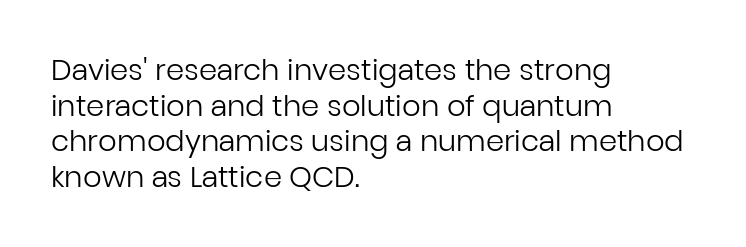
{"serif": "no", "italic": "no", "bold": "no", "weight": "regular", "width": "normal", "stroke_contrast": "low", "x_height": "medium", "monospaced": "no", "underline": "no", "align": "left", "line_spacing_ratio": 1.23, "letter_spacing": "normal", "letter_spacing_em": 0.0, "glyph_px": 29}
